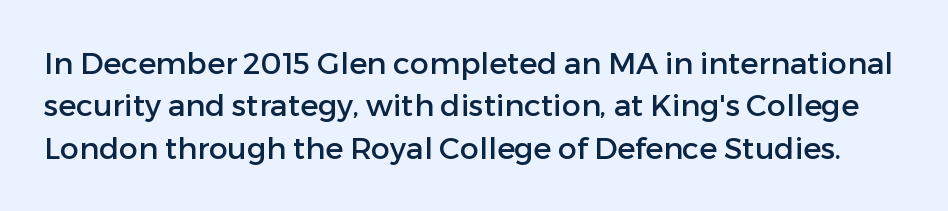
The image shows 30 px sans-serif type, upright; set normal line spacing (1.41x), normal letter spacing, not underlined; low stroke contrast and a medium x-height.
